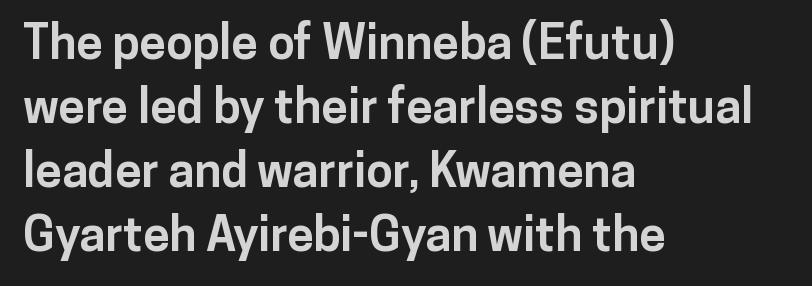
{"serif": "no", "italic": "no", "bold": "yes", "weight": "bold", "width": "normal", "stroke_contrast": "low", "x_height": "medium", "monospaced": "no", "underline": "no", "align": "left", "line_spacing": "normal", "line_spacing_ratio": 1.33, "letter_spacing": "normal", "letter_spacing_em": 0.0, "glyph_px": 48}
